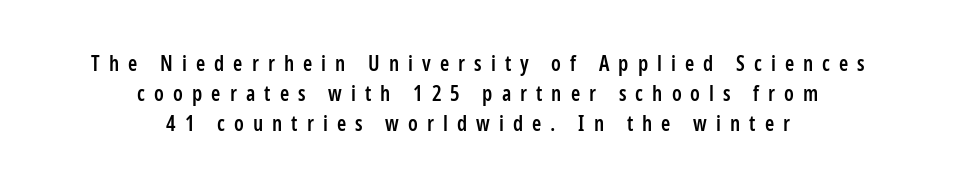
Notice how the passage keeps no hard edge, just a central spine. In terms of weight, the rendering is demibold, just under bold. The font's upright variant was chosen for this text. A normal amount of white space separates one row of letters from the next. Has an underline been added? It has not.
